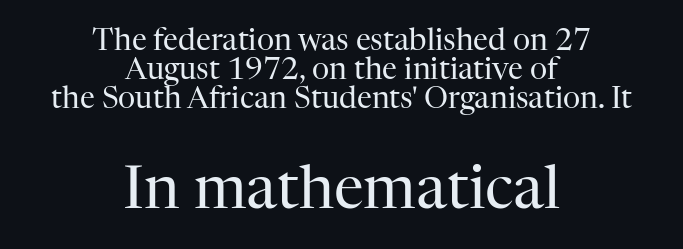
The letters in the lower block stand taller than those in the block above. Clear beneath every line of the passage. A typesetter would call this proportional, since set widths differ per character. Posture: straight, roman, zero tilt. Unlike a clean sans, this face finishes its strokes with serifs. The strokes are not fattened; the text isn't bold.
